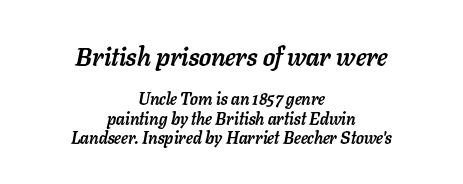
What weight is shown? A full bold with thick strokes. What stands out about the letter spacing? Nothing — it is the standard amount. Rule under the text: the space is simply empty. The initial chunk of copy outweighs the following chunk in type size.
